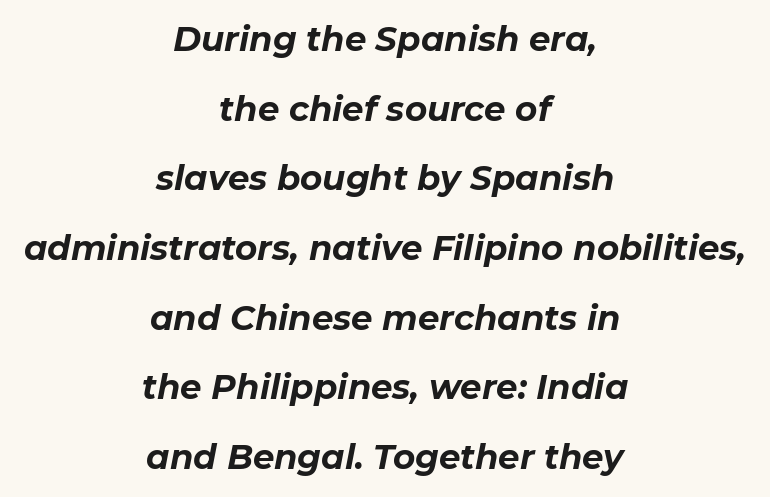
The image shows 34 px bold type, italic (leaning right); set centered, loose line spacing (2.05x), normal letter spacing, not underlined; low stroke contrast and a medium x-height.
